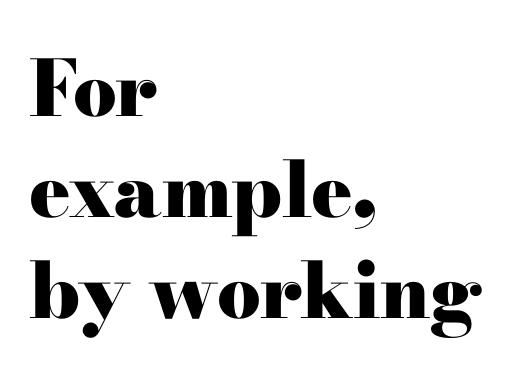
Q: Is the text bold? A: Yes.
Q: Is the text italic (slanted)? A: No, it is upright.
Q: Is the typeface a serif or a sans-serif typeface? A: Serif.
Q: Is the text underlined? A: No.
Q: How is the paragraph aligned? A: Left-aligned.
Q: Is the spacing between letters normal or unusually wide? A: Normal.
Q: Is the spacing between lines tight, normal or loose? A: Normal.
Q: Width (condensed, normal, or wide)? A: Wide.
Q: Stroke contrast? A: High.
Q: x-height? A: Small.
Q: Monospaced? A: No.
